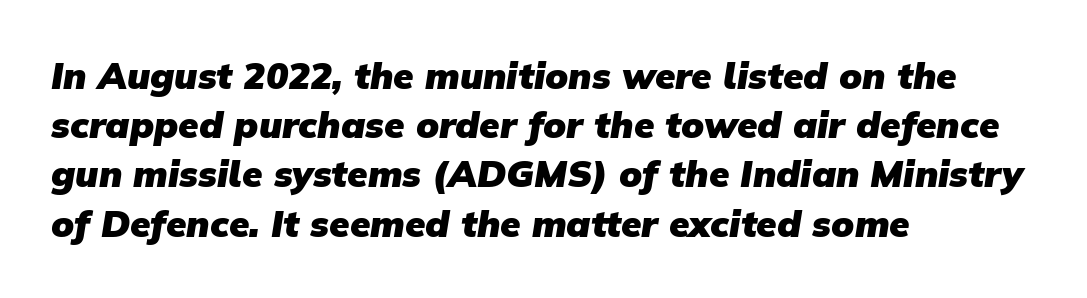
Q: Is the text bold? A: Yes.
Q: Is the typeface a serif or a sans-serif typeface? A: Sans-serif.
Q: Is the text underlined? A: No.
Q: How is the paragraph aligned? A: Left-aligned.
Q: Is the spacing between letters normal or unusually wide? A: Normal.
Q: Is the spacing between lines tight, normal or loose? A: Normal.
Q: Width (condensed, normal, or wide)? A: Normal.
Q: Stroke contrast? A: Low.
Q: x-height? A: Medium.
Q: Monospaced? A: No.
